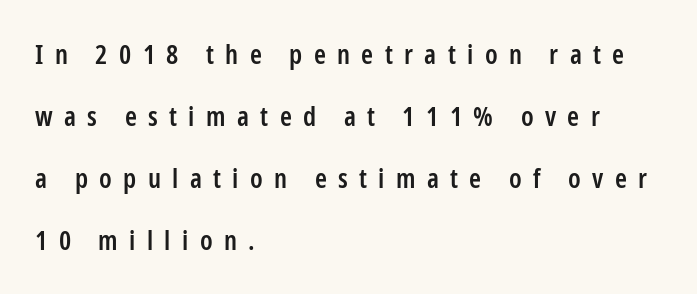
Students, observe: this is what heavily led, spacious text looks like. As a designer I'd log this as weight 600, semibold. Inter-character spacing is expanded well beyond the font's built-in metrics. The font's upright variant was chosen for this text. All the whitespace from short lines collects on the right. Decoration check: the copy has no underline.
